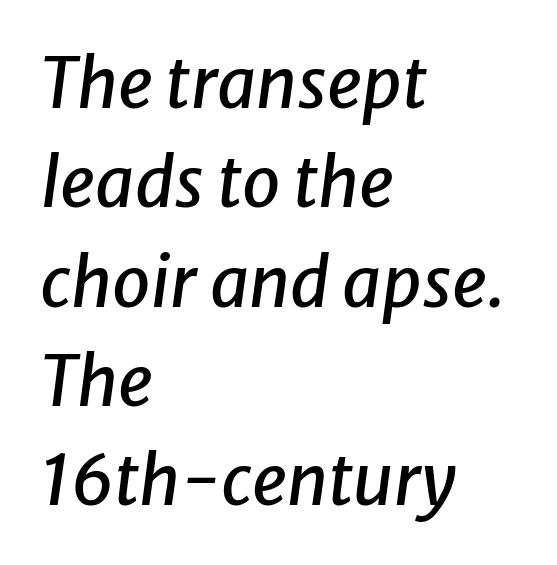
Letters rest on an invisible, unmarked baseline. The tracking reads as untouched default to a designer's eye. Rows of type keep a routine distance in the vertical direction. The rag falls on the right side of this text block. The glyphs look as if they've been sheared to an angle. Looks like regular typesetting: each glyph gets only the width it needs.
